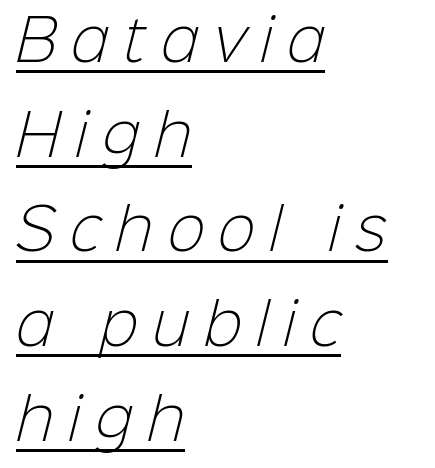
These lines sit exactly where default settings would place them. The type family on display is of the sans-serif kind. The string is rendered with underlining switched on. Spacing between characters has been opened up far beyond the box default. Alignment: flush left. Stem width sits at or under what a default text font uses.
